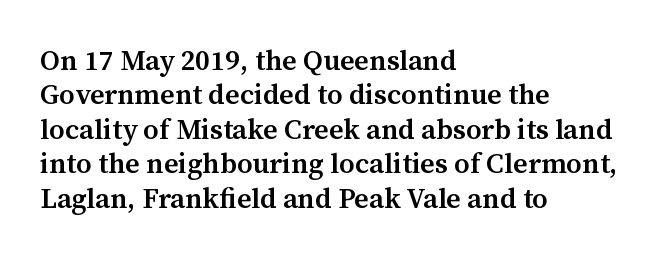
Q: Is the text bold? A: Semi-bold.
Q: Is the text italic (slanted)? A: No, it is upright.
Q: Is the typeface a serif or a sans-serif typeface? A: Serif.
Q: Is the text underlined? A: No.
Q: How is the paragraph aligned? A: Left-aligned.
Q: Is the spacing between letters normal or unusually wide? A: Normal.
Q: Width (condensed, normal, or wide)? A: Normal.
Q: Stroke contrast? A: Medium.
Q: x-height? A: Medium.
Q: Monospaced? A: No.
